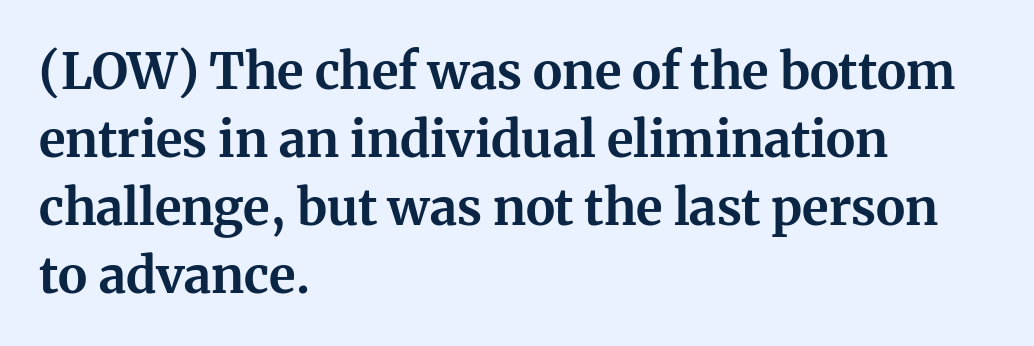
Q: Is the text bold? A: Yes.
Q: Is the text italic (slanted)? A: No, it is upright.
Q: Is the typeface a serif or a sans-serif typeface? A: Serif.
Q: Is the text underlined? A: No.
Q: How is the paragraph aligned? A: Left-aligned.
Q: Is the spacing between letters normal or unusually wide? A: Normal.
Q: Is the spacing between lines tight, normal or loose? A: Normal.
Q: Width (condensed, normal, or wide)? A: Normal.
Q: Stroke contrast? A: Medium.
Q: x-height? A: Medium.
Q: Monospaced? A: No.
